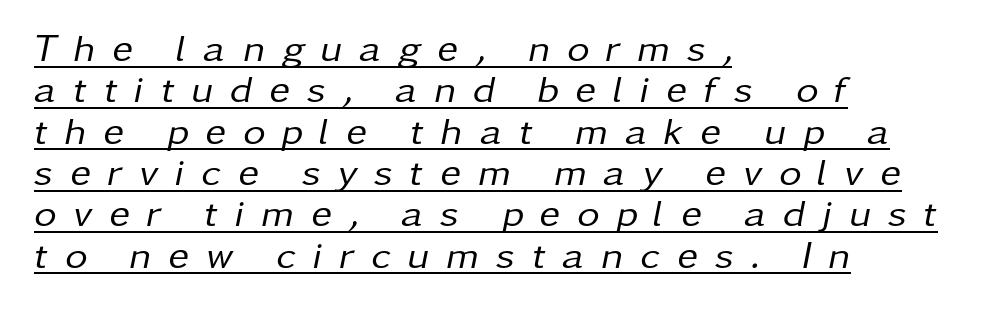
Q: Is the text bold? A: No.
Q: Is the text italic (slanted)? A: Yes, it leans right by about 11 degrees.
Q: Is the text underlined? A: Yes.
Q: How is the paragraph aligned? A: Left-aligned.
Q: Is the spacing between letters normal or unusually wide? A: Unusually wide.
Q: Is the spacing between lines tight, normal or loose? A: Tight.
Q: Width (condensed, normal, or wide)? A: Normal.
Q: Stroke contrast? A: Low.
Q: x-height? A: Medium.
Q: Monospaced? A: No.
